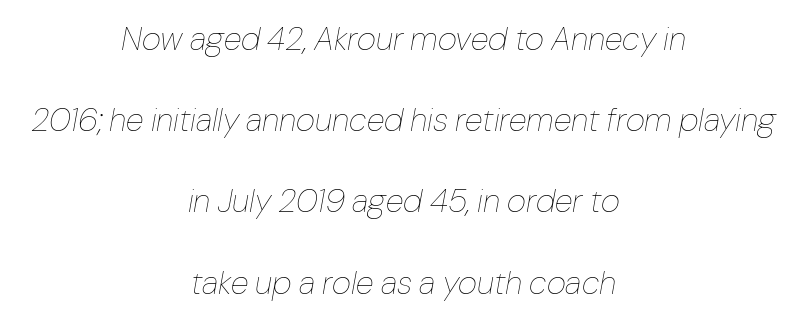
The image shows 33 px thin type, italic (leaning right); set centered, loose line spacing (2.46x), normal letter spacing, not underlined; low stroke contrast and a medium x-height.
